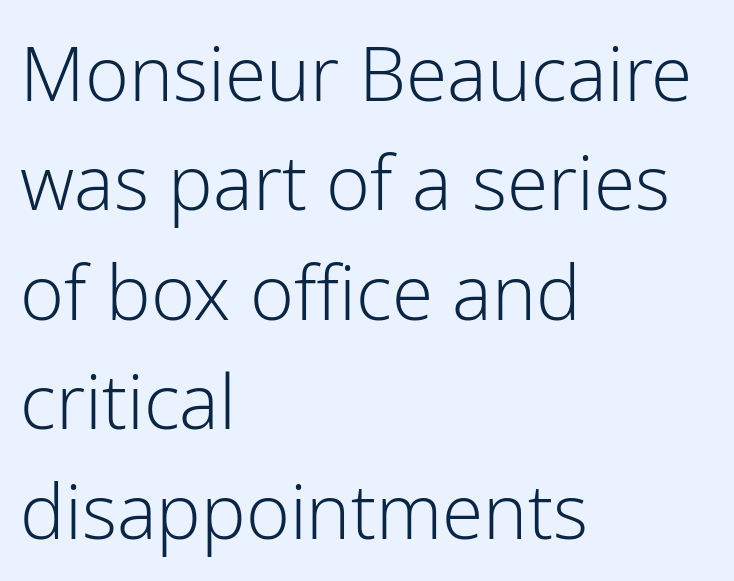
Q: Is the text bold? A: No.
Q: Is the text italic (slanted)? A: No, it is upright.
Q: Is the typeface a serif or a sans-serif typeface? A: Sans-serif.
Q: Is the text underlined? A: No.
Q: How is the paragraph aligned? A: Left-aligned.
Q: Is the spacing between letters normal or unusually wide? A: Normal.
Q: Is the spacing between lines tight, normal or loose? A: Normal.
Q: Width (condensed, normal, or wide)? A: Normal.
Q: Stroke contrast? A: Low.
Q: x-height? A: Medium.
Q: Monospaced? A: No.
